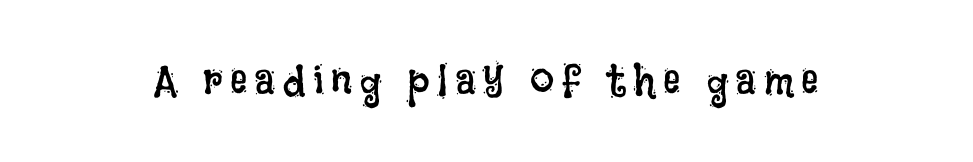
{"italic": "no", "bold": "no", "weight": "regular", "width": "condensed", "stroke_contrast": "low", "x_height": "large", "monospaced": "no", "underline": "no", "glyph_px": 43}
